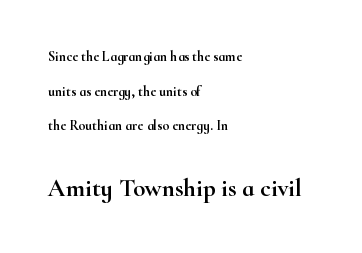
The image shows 25 px text type, upright; set left-aligned, loose line spacing (2.48x), normal letter spacing, not underlined; the second (bottom) block is 1.79x larger.
